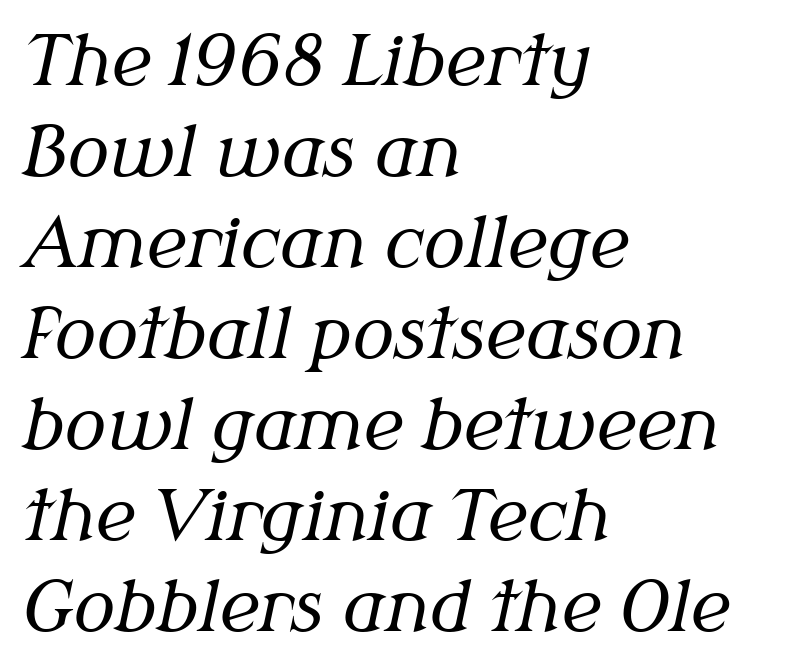
Line starts are locked; line ends wander. Tracking value appears to be zero — textbook default spacing. No word sits above an underline. Horizontal bands of white between lines are of average thickness. The cut favours lightness, reaching ordinary text weight at its darkest. Character widths vary here, with narrow letters taking less room than wide ones.
